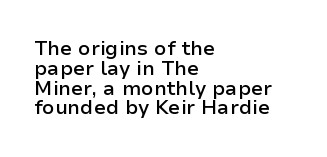
Q: Is the text bold? A: Semi-bold.
Q: Is the text italic (slanted)? A: No, it is upright.
Q: Is the text underlined? A: No.
Q: How is the paragraph aligned? A: Left-aligned.
Q: Is the spacing between letters normal or unusually wide? A: Normal.
Q: Is the spacing between lines tight, normal or loose? A: Tight.
